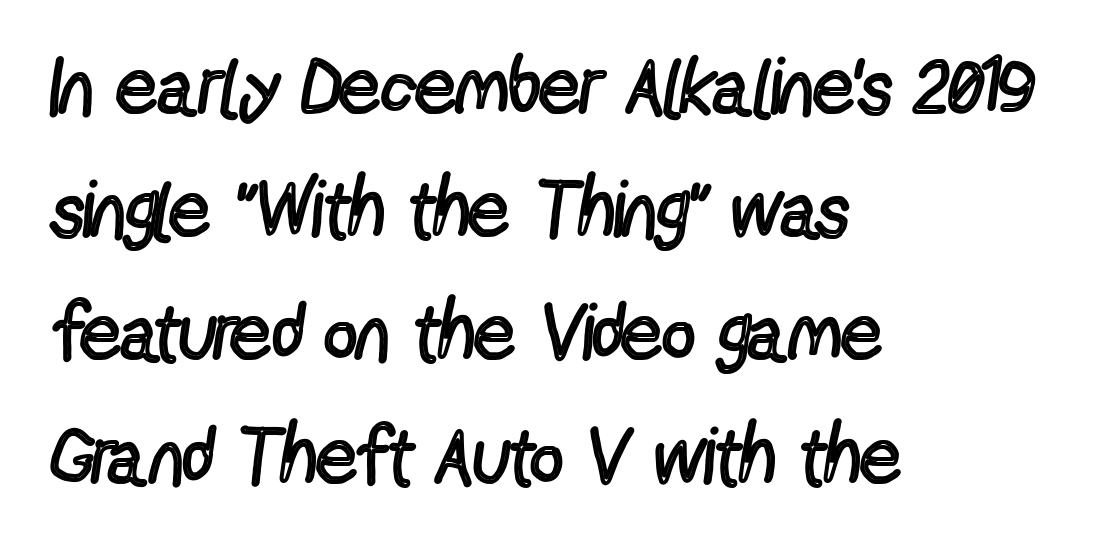
Q: Is the text bold? A: No.
Q: Is the typeface a serif or a sans-serif typeface? A: Sans-serif.
Q: Is the text underlined? A: No.
Q: How is the paragraph aligned? A: Left-aligned.
Q: Is the spacing between letters normal or unusually wide? A: Normal.
Q: Is the spacing between lines tight, normal or loose? A: Normal.
Q: Width (condensed, normal, or wide)? A: Condensed.
Q: x-height? A: Medium.
Q: Monospaced? A: No.
